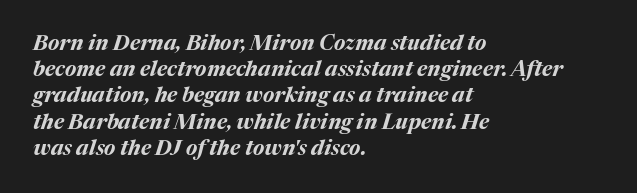
The image shows 21 px bold type, italic (leaning right); set left-aligned, normal line spacing (1.25x), normal letter spacing, not underlined.
